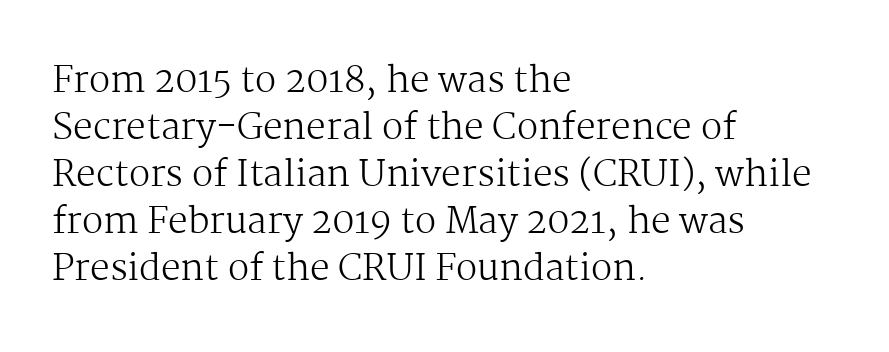
The image shows 35 px regular-weight serif type, upright; set left-aligned, normal line spacing (1.34x), normal letter spacing, not underlined; medium stroke contrast and a medium x-height.
